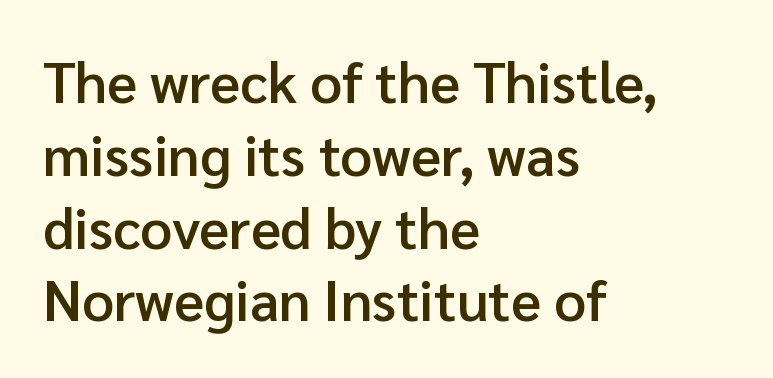
The image shows 56 px semibold sans-serif type, upright; set left-aligned, normal line spacing (1.3x), normal letter spacing, not underlined; low stroke contrast and a medium x-height.
